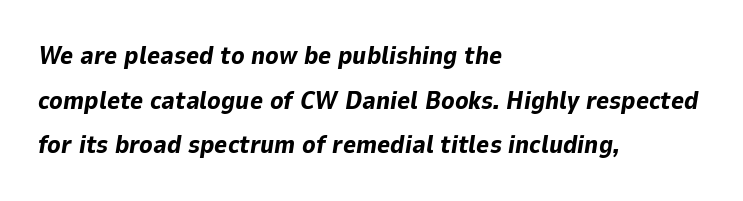
The image shows 25 px bold type, italic (leaning right); set left-aligned, line spacing 1.79x, normal letter spacing, not underlined.
